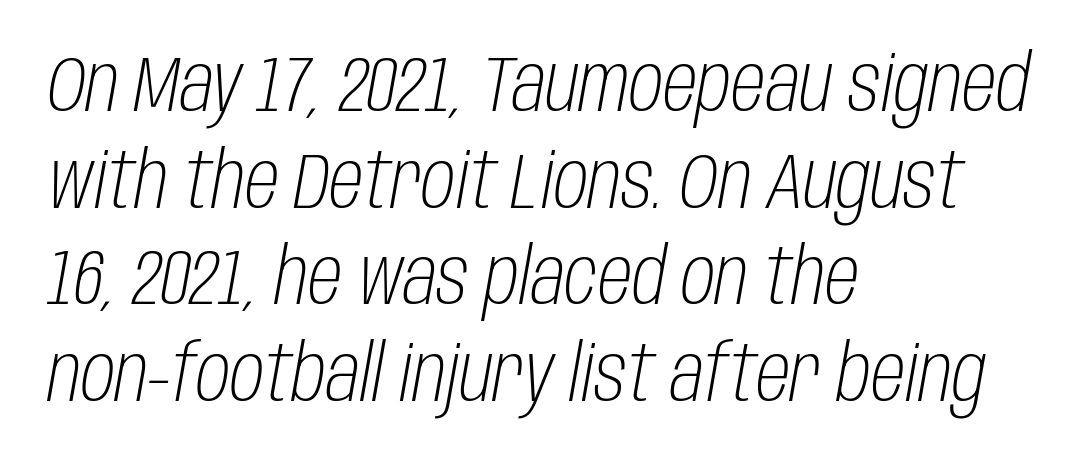
The image shows 78 px light, condensed type, italic (leaning right); set left-aligned, line spacing 1.24x, normal letter spacing, not underlined; low stroke contrast and a large x-height.
